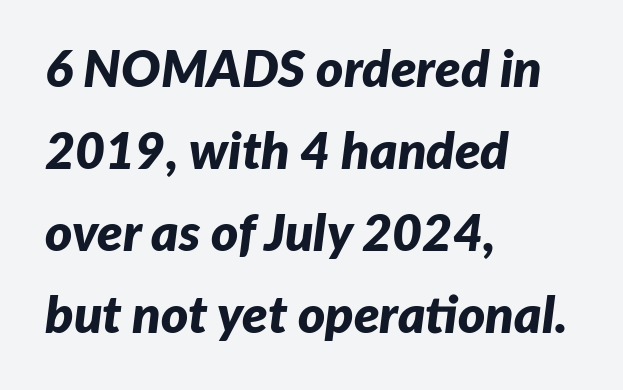
There's an unmistakable incline to the writing here. The space between consecutive lines is moderate. Look at the tracking — it's just the regular setting, nothing added. The face used here is proportionally spaced, like ordinary book or web type. The face used here has the dense, thick strokes of a bold.
